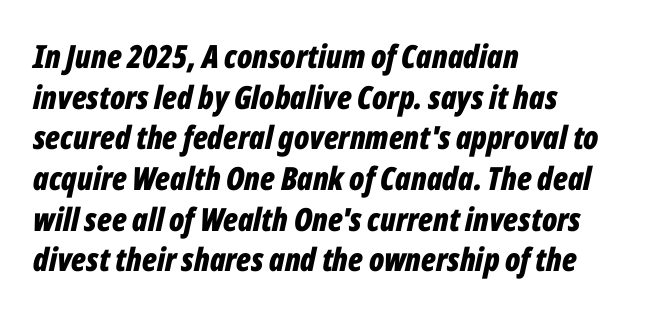
The image shows 32 px bold, condensed type, italic (leaning right); set left-aligned, normal line spacing (1.27x), normal letter spacing, not underlined; low stroke contrast and a medium x-height.
